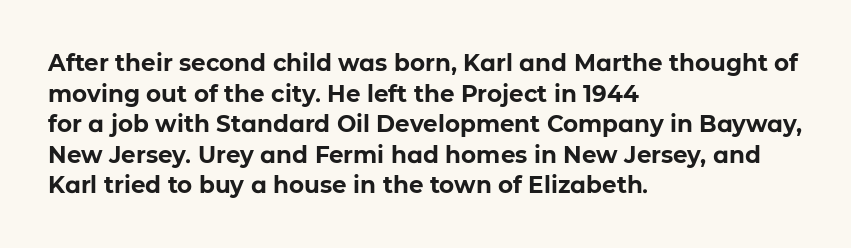
Nobody touched the tracking dial on this one. Heft: maximum for text — a bold. The rendering anchors every line to the left-hand side. The line-height multiplier appears to be the usual default.
